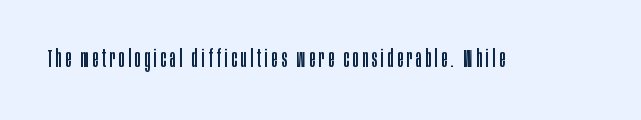
{"italic": "no", "bold": "no", "underline": "no", "glyph_px": 25}
